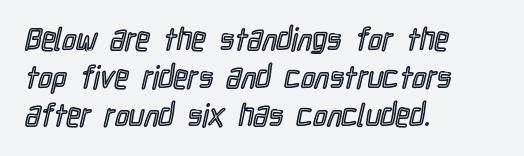
{"width": "condensed", "x_height": "medium", "monospaced": "no", "underline": "no", "align": "left", "line_spacing_ratio": 1.22, "letter_spacing": "normal", "letter_spacing_em": 0.0, "glyph_px": 31}
